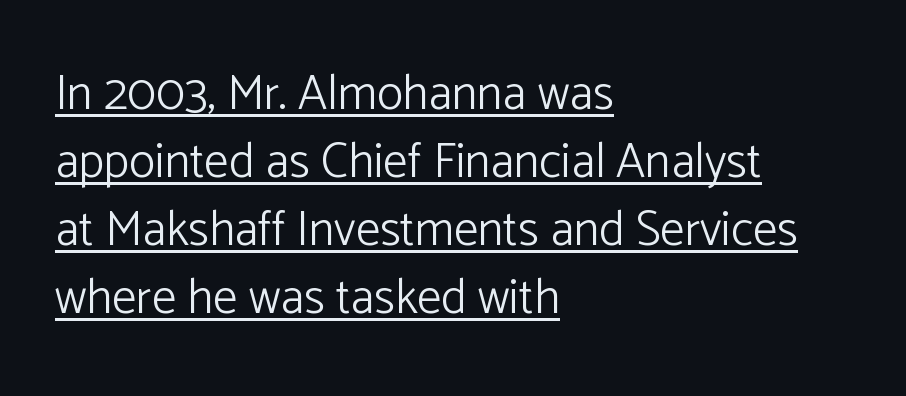
Beneath each row of characters lies a ruled line. This rendering leaves character spacing at its baseline value. Each letter keeps its own natural width here, so spacing adapts to shape. The letters look calm and open, with moderate or lighter stems. No italicization has been applied; the sample stays upright. Reading down the column, the eye jumps a familiar distance to each next line.
